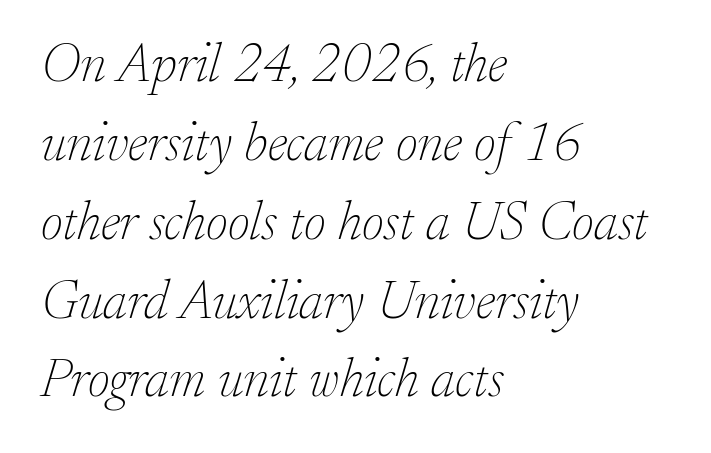
The baseline area is clear. In terms of letterspacing, this is plain default setting. A typesetter would call this proportional, since set widths differ per character. The paragraph has a hard left edge and a soft right edge.
